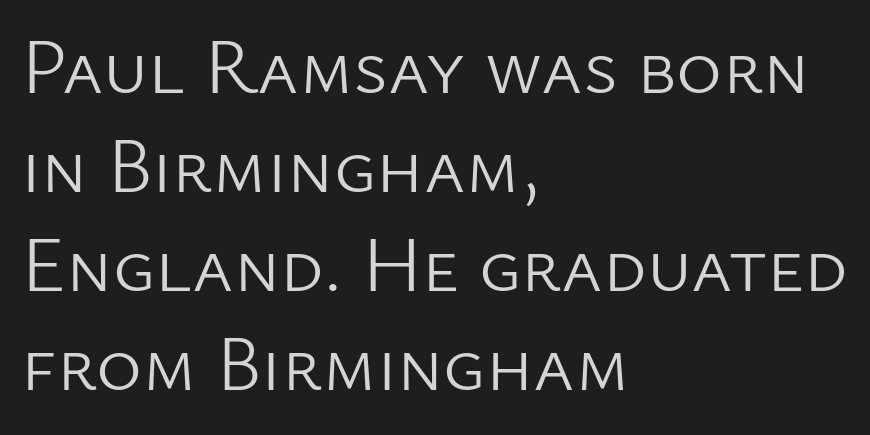
The image shows 78 px light sans-serif type, upright; set left-aligned, normal line spacing (1.27x), normal letter spacing, not underlined; low stroke contrast and a medium x-height.
